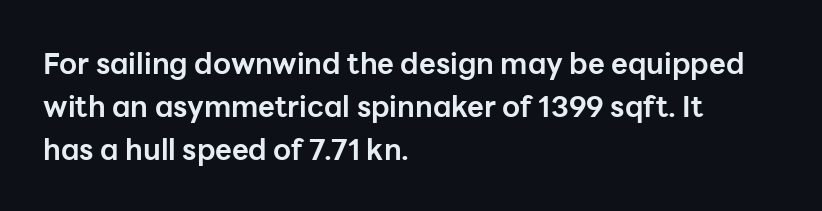
A sans-serif font was chosen for this passage. The tracking reads as untouched default to a designer's eye. A normal amount of white space separates one row of letters from the next. Heavy, bold letterforms. A typesetter would call this proportional, since set widths differ per character. Does the lettering tilt? It doesn't — this is upright.
